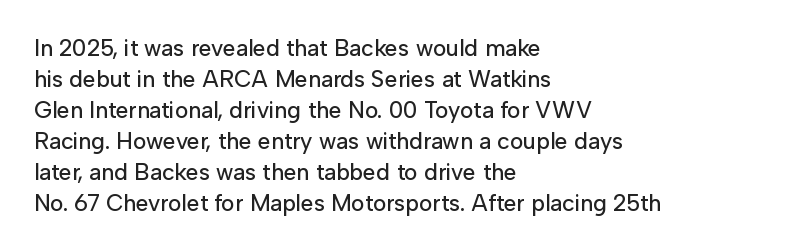
The designer left line spacing at the default. Glance below the letters and you will spot only blank space. The letters sit at their default tracking, neither squeezed nor spread. If you drew a line through each stem, it would be perfectly vertical. The compositor pushed each line to the left boundary.
